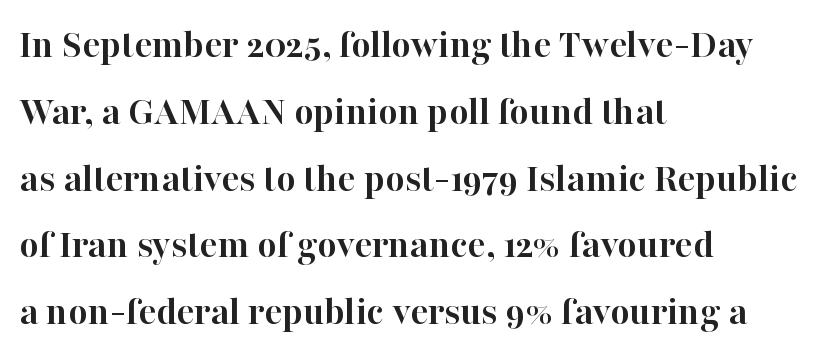
The rag falls on the right side of this text block. Thick stems and heavy bowls — unmistakably bold. When letters stand straight like this, we call the style roman or upright. This rendering features lettering with no underline.
